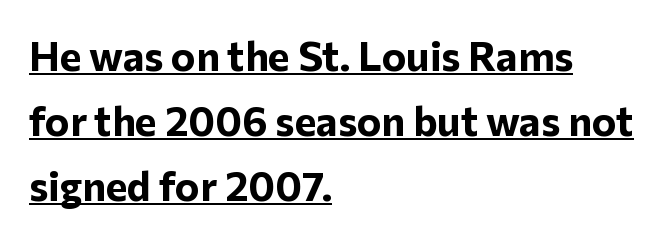
Q: Is the text bold? A: Yes.
Q: Is the text italic (slanted)? A: No, it is upright.
Q: Is the typeface a serif or a sans-serif typeface? A: Sans-serif.
Q: Is the text underlined? A: Yes.
Q: How is the paragraph aligned? A: Left-aligned.
Q: Is the spacing between letters normal or unusually wide? A: Normal.
Q: Is the spacing between lines tight, normal or loose? A: Normal.
Q: Width (condensed, normal, or wide)? A: Normal.
Q: Stroke contrast? A: Low.
Q: x-height? A: Medium.
Q: Monospaced? A: No.
